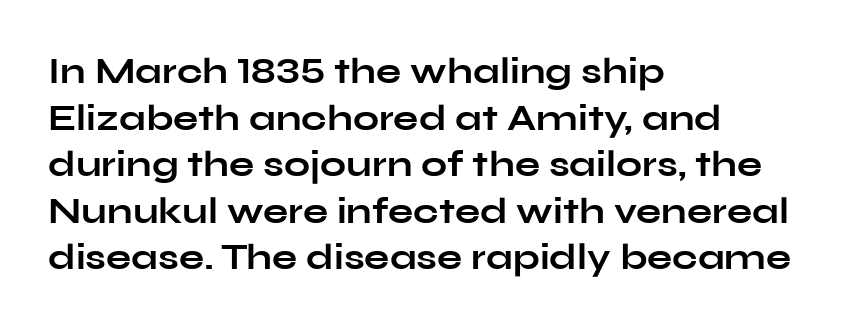
{"serif": "no", "italic": "no", "bold": "yes", "weight": "bold", "width": "wide", "stroke_contrast": "low", "x_height": "medium", "monospaced": "no", "underline": "no", "align": "left", "line_spacing": "normal", "line_spacing_ratio": 1.26, "letter_spacing": "normal", "letter_spacing_em": 0.0, "glyph_px": 37}
